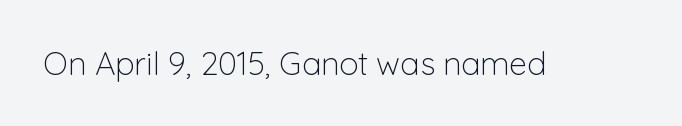
The face used here is a sans, in the tradition of grotesques and geometrics. These lines are rendered in a variable-pitch font. This rendering features lettering with no underline. Standard letterfit; no display-style spreading of the glyphs. The passage shown is not bold in any degree.
